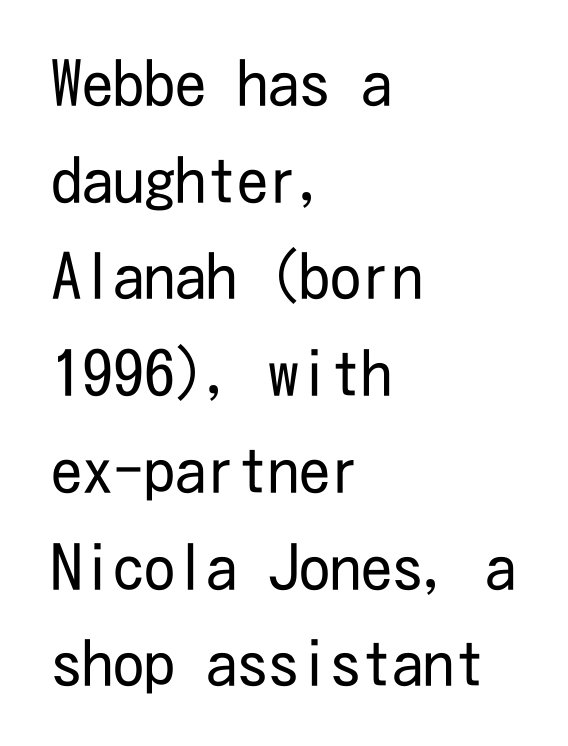
The image shows 62 px regular-weight, condensed sans-serif type, upright; set left-aligned, normal line spacing (1.56x), normal letter spacing, not underlined; low stroke contrast and a medium x-height.
